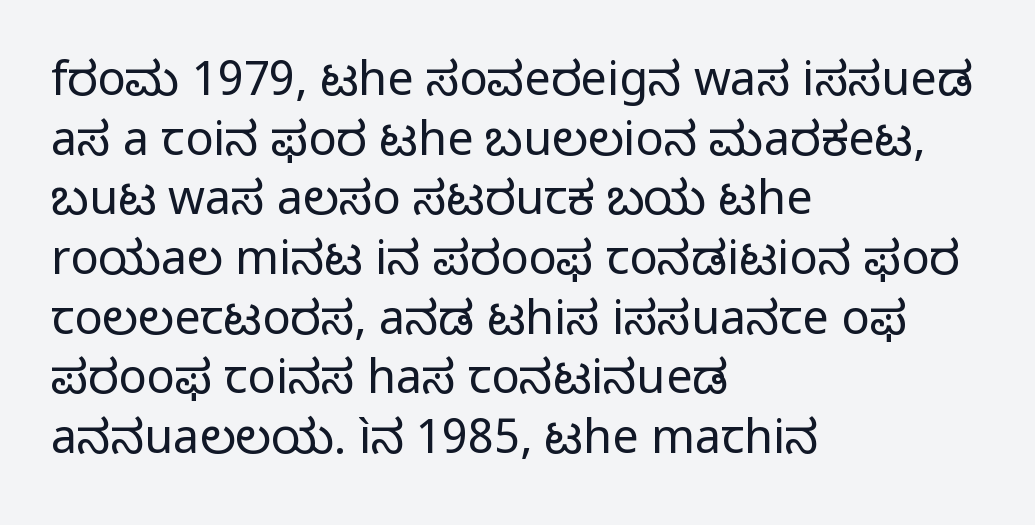
Q: Is the text bold? A: No.
Q: Is the text italic (slanted)? A: No, it is upright.
Q: Is the typeface a serif or a sans-serif typeface? A: Sans-serif.
Q: Is the text underlined? A: No.
Q: How is the paragraph aligned? A: Left-aligned.
Q: Is the spacing between letters normal or unusually wide? A: Normal.
Q: Is the spacing between lines tight, normal or loose? A: Normal.
Q: Width (condensed, normal, or wide)? A: Normal.
Q: Stroke contrast? A: Low.
Q: x-height? A: Medium.
Q: Monospaced? A: No.
